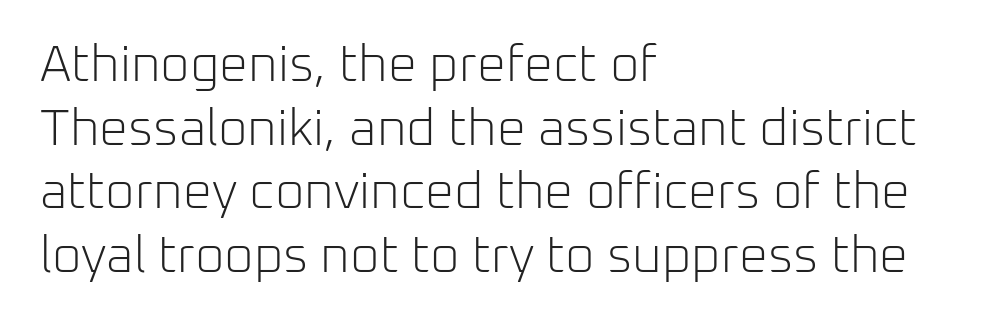
{"serif": "no", "italic": "no", "bold": "no", "weight": "light", "width": "normal", "stroke_contrast": "low", "x_height": "medium", "monospaced": "no", "underline": "no", "align": "left", "line_spacing": "normal", "line_spacing_ratio": 1.25, "letter_spacing": "normal", "letter_spacing_em": 0.0, "glyph_px": 51}
